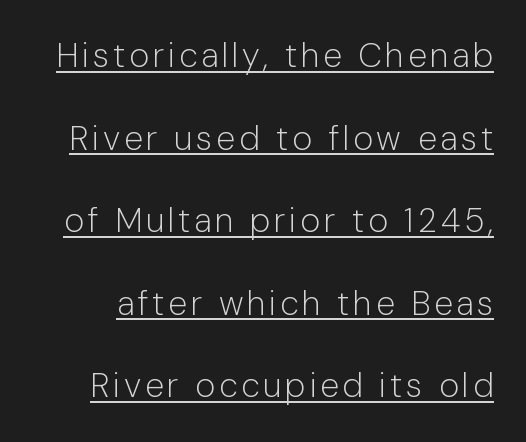
Character widths vary here, with narrow letters taking less room than wide ones. Letterform terminals end flat and unadorned throughout the passage. The font sits on the lighter half of the weight spectrum, regular included. The lettering holds an erect, upright posture throughout. Each new line begins a long way beneath the previous one. You can see a thin bar hugging the bottom of the glyphs.
